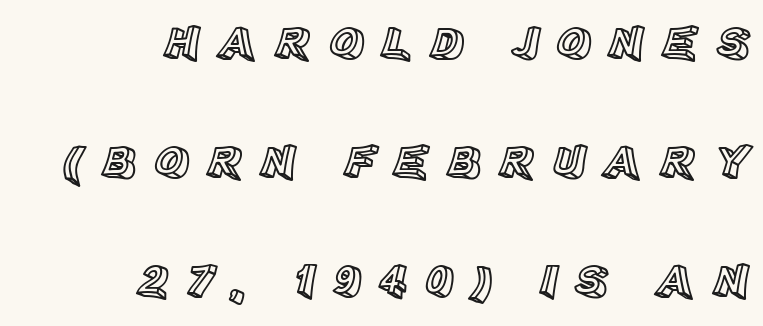
Q: Is the text italic (slanted)? A: Yes.
Q: Is the text underlined? A: No.
Q: How is the paragraph aligned? A: Right-aligned.
Q: Is the spacing between letters normal or unusually wide? A: Unusually wide.
Q: Is the spacing between lines tight, normal or loose? A: Loose.
Q: Width (condensed, normal, or wide)? A: Normal.
Q: x-height? A: Large.
Q: Monospaced? A: No.
